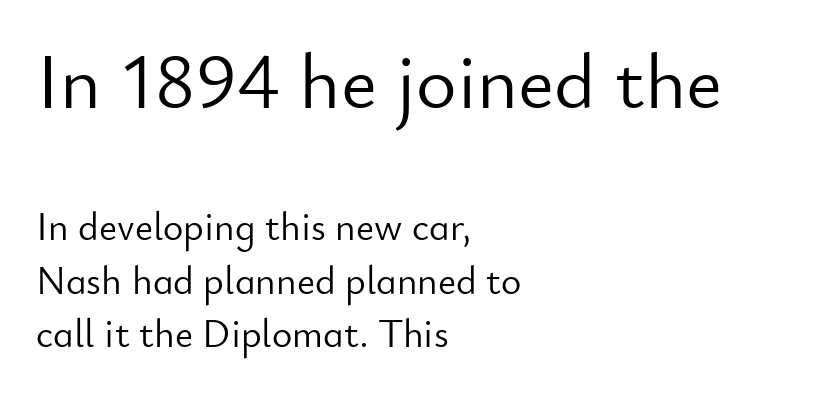
The area under the type is left untouched. Note the varied advance widths — an 'i' is clearly narrower than an 'm'. Large over small — that's the arrangement of the two blocks here. Rows of type keep a routine distance in the vertical direction. Reading down the block, your eye returns to a fixed left position each line.
